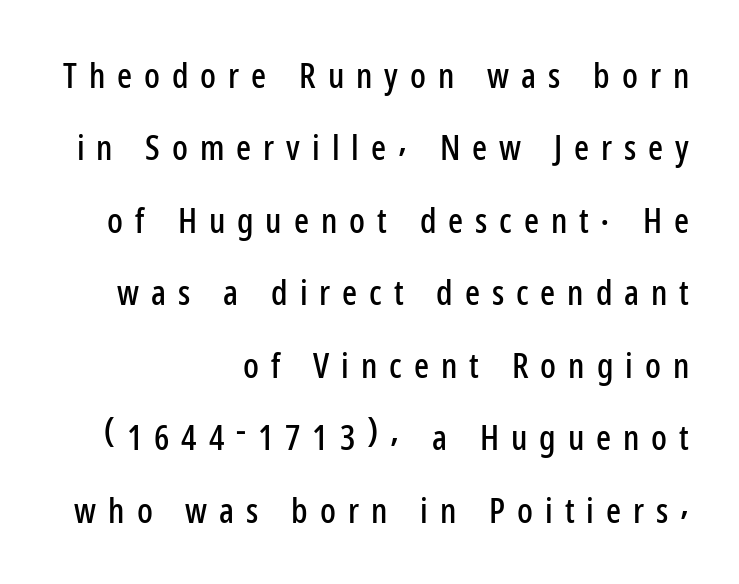
The designer dialed line spacing up above the default. Underline: absent. Style check: upright. Tracking value appears strongly positive — letters spread wide. This is sans-serif lettering, the kind often seen on screens and signage.
